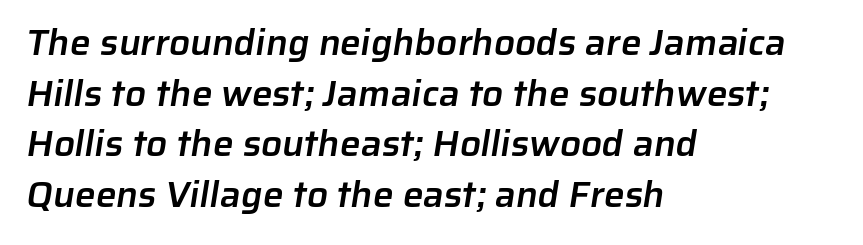
{"serif": "no", "bold": "semi", "weight": "semibold", "width": "normal", "stroke_contrast": "low", "x_height": "medium", "monospaced": "no", "underline": "no", "align": "left", "line_spacing": "normal", "line_spacing_ratio": 1.37, "letter_spacing": "normal", "letter_spacing_em": 0.0, "glyph_px": 37}
